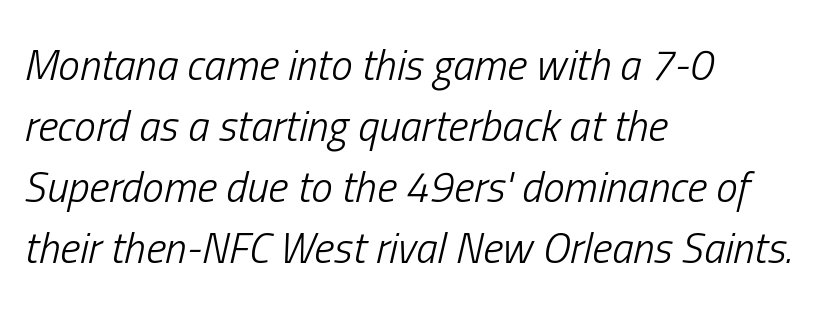
Q: Is the text bold? A: No.
Q: Is the text italic (slanted)? A: Yes, it leans right by about 13 degrees.
Q: Is the text underlined? A: No.
Q: How is the paragraph aligned? A: Left-aligned.
Q: Is the spacing between letters normal or unusually wide? A: Normal.
Q: Is the spacing between lines tight, normal or loose? A: Normal.
Q: Width (condensed, normal, or wide)? A: Condensed.
Q: Stroke contrast? A: Low.
Q: x-height? A: Medium.
Q: Monospaced? A: No.
